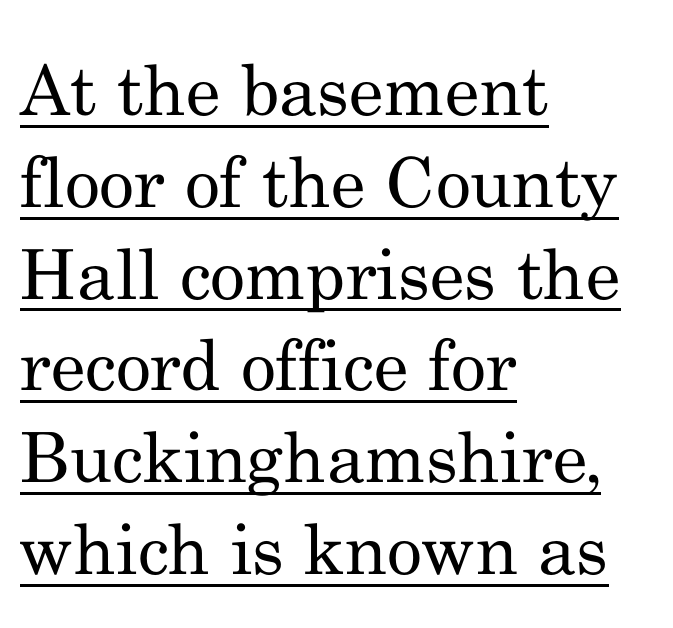
The image shows 69 px regular-weight serif type, upright; set left-aligned, normal line spacing (1.33x), normal letter spacing, underlined; medium stroke contrast and a small x-height.
